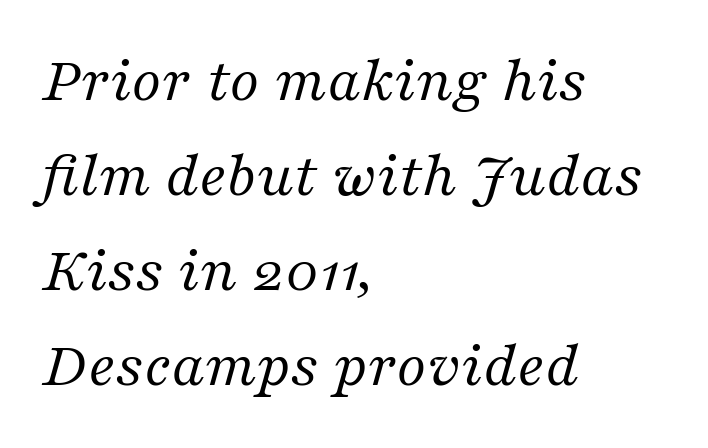
Each new line begins a customary step beneath the previous one. Quick note: italic. Summary of weight: not heavy and not bold. Each letter's strokes conclude with small projecting serifs. Think of a printed novel: that variable character pitch is what you see here.
